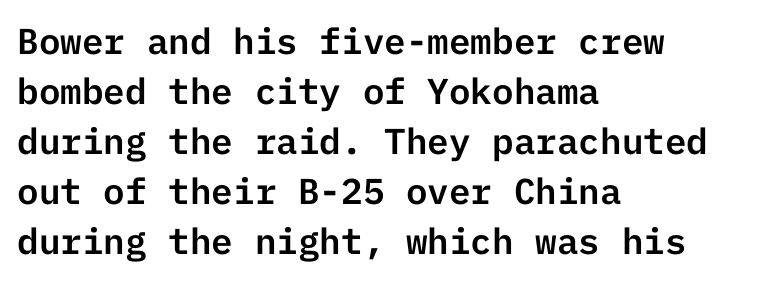
Q: Is the text italic (slanted)? A: No, it is upright.
Q: Is the typeface a serif or a sans-serif typeface? A: Sans-serif.
Q: Is the text underlined? A: No.
Q: How is the paragraph aligned? A: Left-aligned.
Q: Is the spacing between letters normal or unusually wide? A: Normal.
Q: Is the spacing between lines tight, normal or loose? A: Normal.
Q: Width (condensed, normal, or wide)? A: Normal.
Q: Stroke contrast? A: Low.
Q: x-height? A: Medium.
